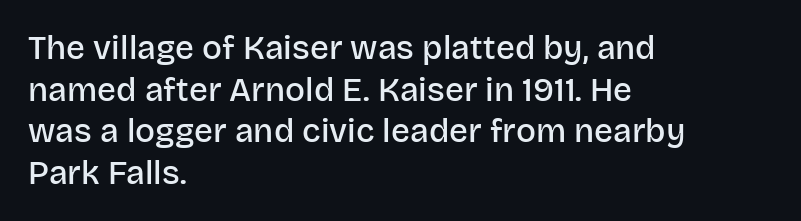
The face used here is proportionally spaced, like ordinary book or web type. This rendering uses left alignment, leaving the right contour irregular. The font's upright variant was chosen for this text. Look at the bottom of the vertical strokes: they stop flat, with no serifs. The passage shown has conventional tracking throughout.
